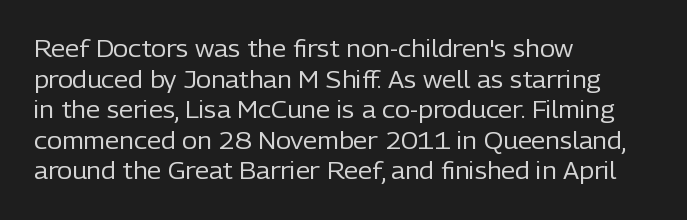
Q: Is the text bold? A: No.
Q: Is the text italic (slanted)? A: No, it is upright.
Q: Is the text underlined? A: No.
Q: How is the paragraph aligned? A: Left-aligned.
Q: Is the spacing between letters normal or unusually wide? A: Normal.
Q: Is the spacing between lines tight, normal or loose? A: Normal.
